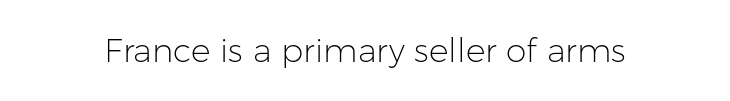
Q: Is the text bold? A: No.
Q: Is the text italic (slanted)? A: No, it is upright.
Q: Is the typeface a serif or a sans-serif typeface? A: Sans-serif.
Q: Is the text underlined? A: No.
Q: Is the spacing between letters normal or unusually wide? A: Normal.
Q: Width (condensed, normal, or wide)? A: Normal.
Q: Stroke contrast? A: Low.
Q: x-height? A: Medium.
Q: Monospaced? A: No.
